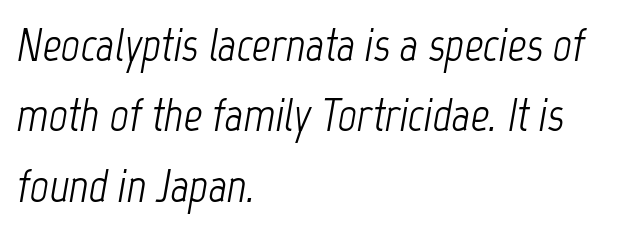
{"italic": "yes", "lean": "right", "slant_degrees": 12, "bold": "no", "weight": "light", "width": "condensed", "stroke_contrast": "low", "x_height": "medium", "monospaced": "no", "underline": "no", "align": "left", "line_spacing": "normal", "line_spacing_ratio": 1.53, "letter_spacing": "normal", "letter_spacing_em": 0.0, "glyph_px": 46}
